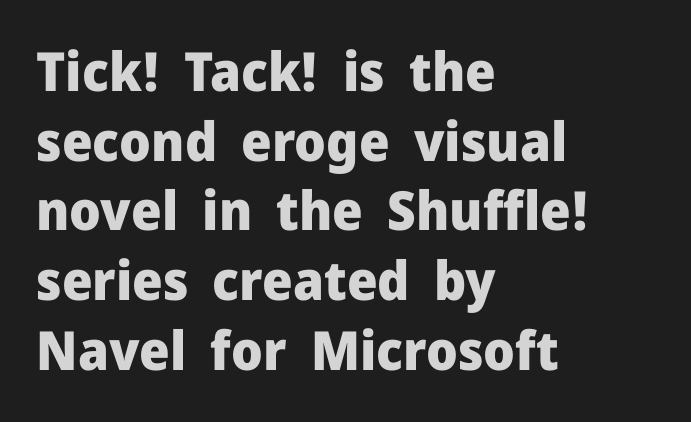
Spacing between characters is what you'd get straight out of the box. If you drew a line through each stem, it would be perfectly vertical. The sample has been set heavy, in full bold. This rendering uses left alignment, leaving the right contour irregular. Leading: standard.
